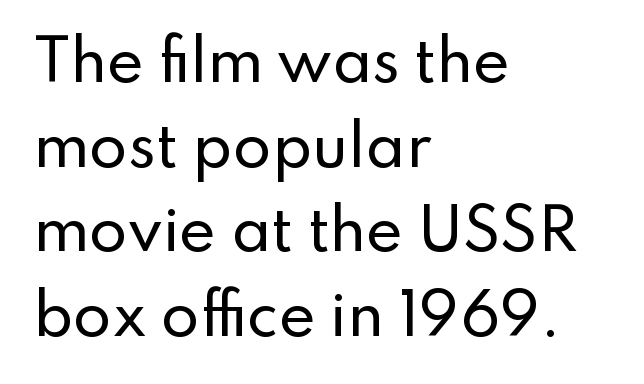
The image shows 56 px sans-serif type, upright; set left-aligned, normal line spacing (1.51x), normal letter spacing, not underlined; low stroke contrast and a small x-height.
